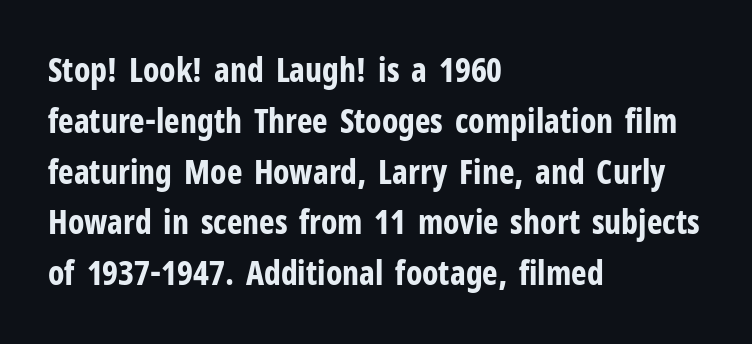
Q: Is the text bold? A: Yes.
Q: Is the text italic (slanted)? A: No, it is upright.
Q: Is the typeface a serif or a sans-serif typeface? A: Sans-serif.
Q: Is the text underlined? A: No.
Q: How is the paragraph aligned? A: Left-aligned.
Q: Is the spacing between letters normal or unusually wide? A: Normal.
Q: Is the spacing between lines tight, normal or loose? A: Normal.
Q: Width (condensed, normal, or wide)? A: Condensed.
Q: Stroke contrast? A: Low.
Q: x-height? A: Medium.
Q: Monospaced? A: No.
